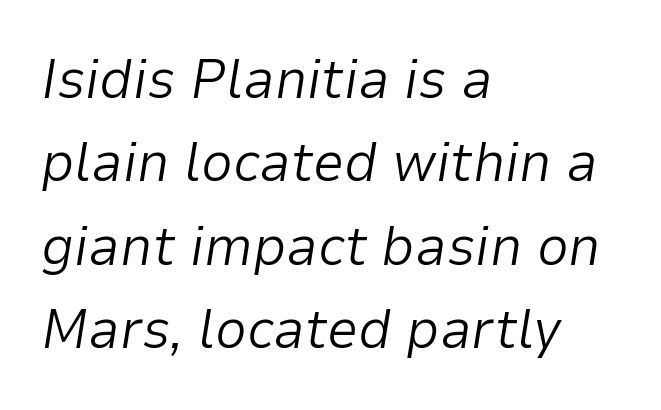
The image shows 56 px light type, italic (leaning right); set left-aligned, normal line spacing (1.49x), normal letter spacing, not underlined; low stroke contrast and a medium x-height.
